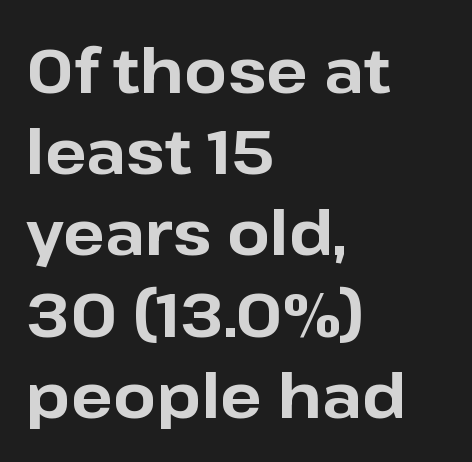
Q: Is the text bold? A: Yes.
Q: Is the text italic (slanted)? A: No, it is upright.
Q: Is the typeface a serif or a sans-serif typeface? A: Sans-serif.
Q: Is the text underlined? A: No.
Q: How is the paragraph aligned? A: Left-aligned.
Q: Is the spacing between letters normal or unusually wide? A: Normal.
Q: Is the spacing between lines tight, normal or loose? A: Normal.
Q: Width (condensed, normal, or wide)? A: Normal.
Q: Stroke contrast? A: Low.
Q: x-height? A: Medium.
Q: Monospaced? A: No.
